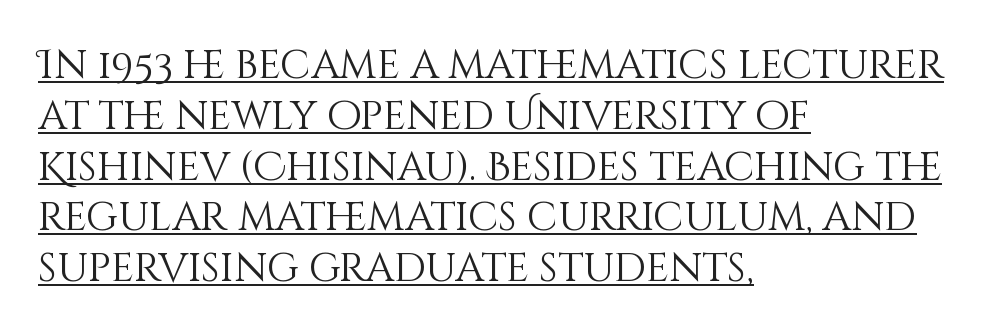
Q: Is the text bold? A: No.
Q: Is the text italic (slanted)? A: No, it is upright.
Q: Is the text underlined? A: Yes.
Q: How is the paragraph aligned? A: Left-aligned.
Q: Is the spacing between letters normal or unusually wide? A: Normal.
Q: Is the spacing between lines tight, normal or loose? A: Normal.
Q: Width (condensed, normal, or wide)? A: Normal.
Q: Stroke contrast? A: Medium.
Q: x-height? A: Large.
Q: Monospaced? A: No.
